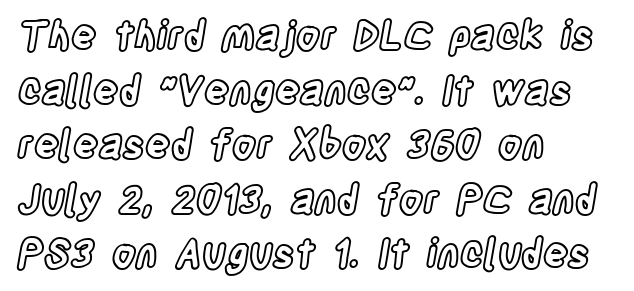
{"width": "condensed", "x_height": "large", "monospaced": "no", "underline": "no", "align": "left", "line_spacing": "normal", "line_spacing_ratio": 1.4, "letter_spacing": "normal", "letter_spacing_em": 0.0, "glyph_px": 39}
